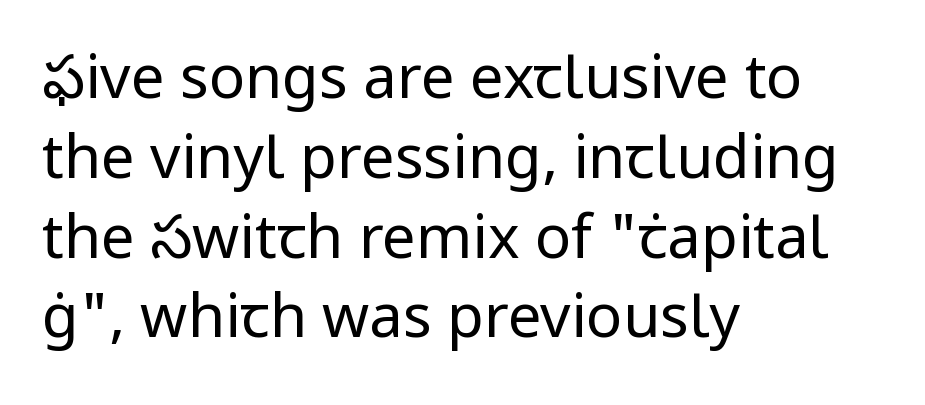
Q: Is the text bold? A: No.
Q: Is the text italic (slanted)? A: No, it is upright.
Q: Is the typeface a serif or a sans-serif typeface? A: Sans-serif.
Q: Is the text underlined? A: No.
Q: How is the paragraph aligned? A: Left-aligned.
Q: Is the spacing between letters normal or unusually wide? A: Normal.
Q: Is the spacing between lines tight, normal or loose? A: Normal.
Q: Width (condensed, normal, or wide)? A: Normal.
Q: Stroke contrast? A: Low.
Q: x-height? A: Medium.
Q: Monospaced? A: No.
